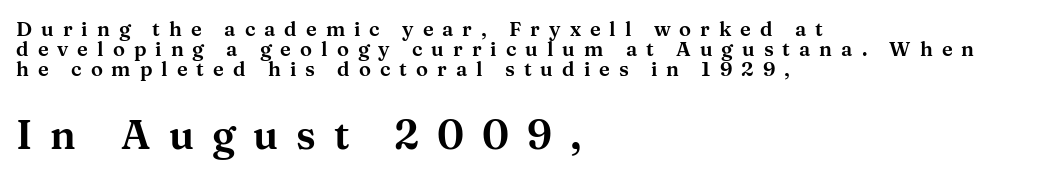
Every character sits straight up, as roman type does. Character widths vary here, with narrow letters taking less room than wide ones. The type family on display is of the serif kind. Where is the straight margin? On the left.
